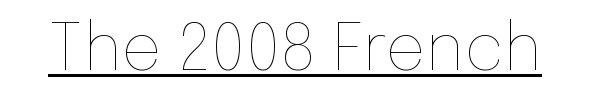
Q: Is the text bold? A: No.
Q: Is the text italic (slanted)? A: No, it is upright.
Q: Is the text underlined? A: Yes.
Q: Is the spacing between letters normal or unusually wide? A: Normal.
Q: Width (condensed, normal, or wide)? A: Normal.
Q: Stroke contrast? A: Low.
Q: x-height? A: Medium.
Q: Monospaced? A: No.
